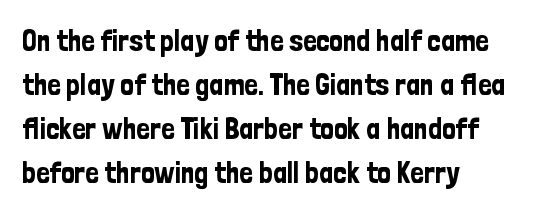
Unlike italic type, these characters show no tilt at all. Nope, no serifs anywhere on these letters. Honestly, the row spacing looks completely unremarkable. Inter-character spacing is left at the font's built-in metrics.
